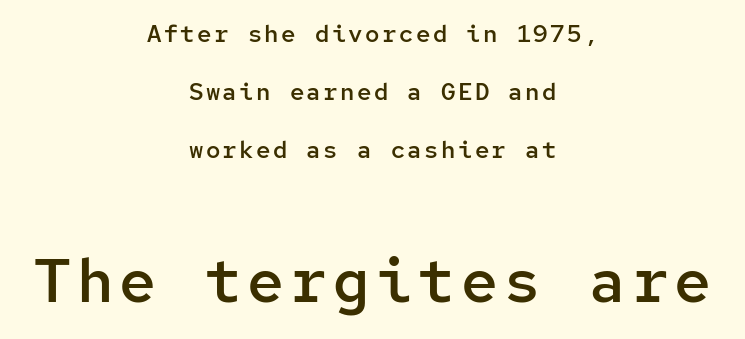
{"serif": "no", "italic": "no", "bold": "semi", "weight": "semibold", "width": "normal", "stroke_contrast": "low", "x_height": "medium", "monospaced": "yes", "underline": "no", "align": "center", "line_spacing": "loose", "line_spacing_ratio": 2.41, "larger_block": "second", "size_ratio": 2.54, "glyph_px": 61}
